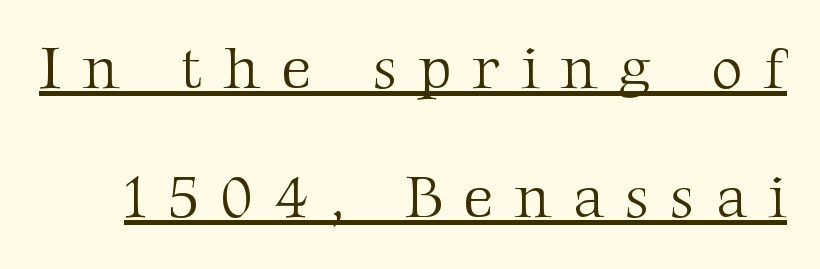
The image shows 60 px light serif type, upright; set loose line spacing (2.15x), unusually wide letter spacing (+0.35 em), underlined; medium stroke contrast and a medium x-height.
